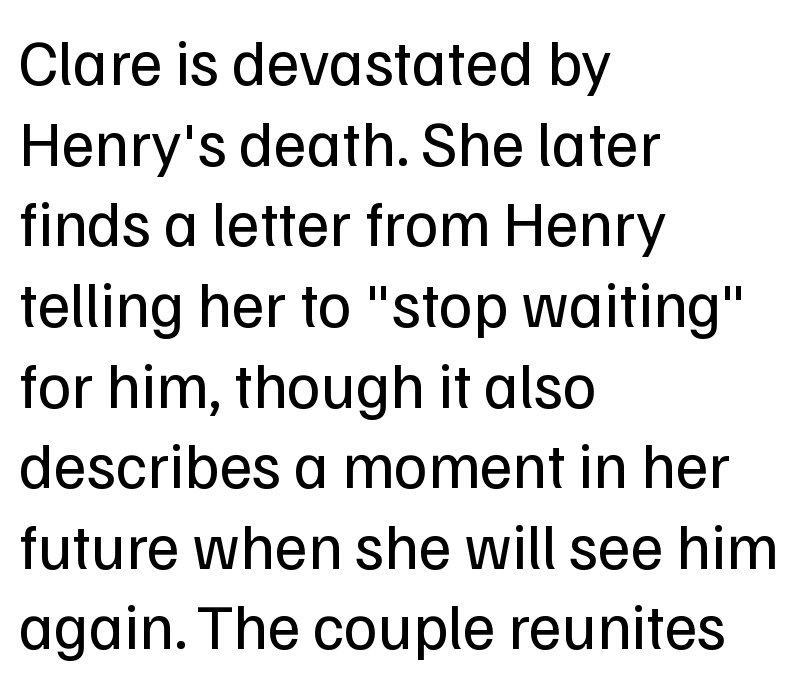
The image shows 64 px regular-weight sans-serif type, upright; set left-aligned, normal line spacing (1.26x), normal letter spacing, not underlined; low stroke contrast and a medium x-height.
